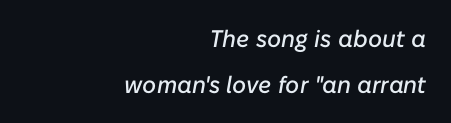
Q: Is the text italic (slanted)? A: Yes, it leans right by about 10 degrees.
Q: Is the text underlined? A: No.
Q: How is the paragraph aligned? A: Right-aligned.
Q: Is the spacing between letters normal or unusually wide? A: Normal.
Q: Is the spacing between lines tight, normal or loose? A: Loose.
